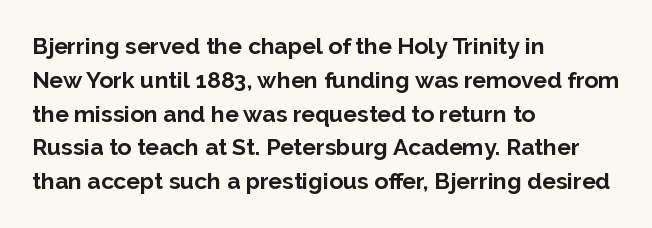
{"italic": "no", "bold": "yes", "underline": "no", "align": "left", "line_spacing": "normal", "line_spacing_ratio": 1.47, "letter_spacing": "normal", "letter_spacing_em": 0.0, "glyph_px": 23}
